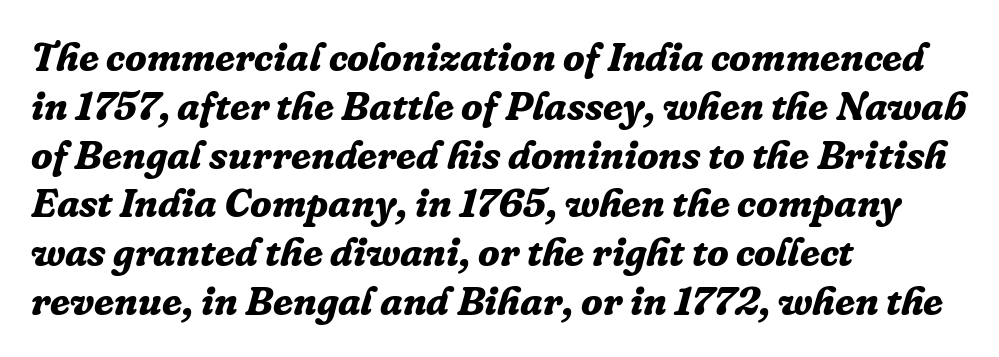
{"serif": "yes", "italic": "yes", "lean": "right", "slant_degrees": 16, "bold": "yes", "weight": "bold", "width": "normal", "stroke_contrast": "low", "x_height": "medium", "monospaced": "no", "underline": "no", "align": "left", "line_spacing_ratio": 1.22, "letter_spacing": "normal", "letter_spacing_em": 0.0, "glyph_px": 40}
